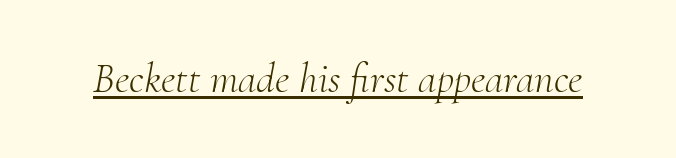
The image shows 42 px light serif type, italic (leaning right); set normal letter spacing, underlined; medium stroke contrast and a small x-height.
